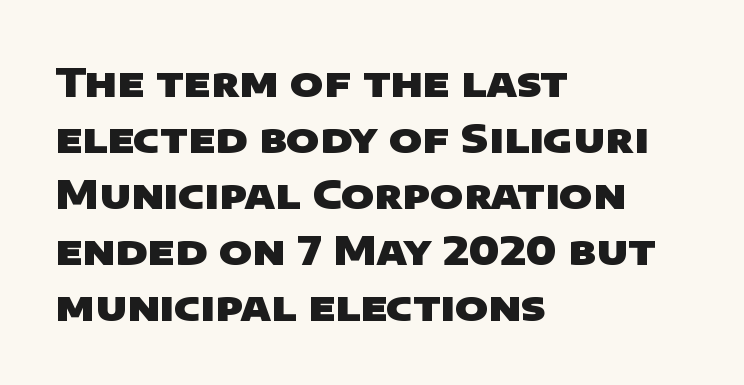
The font is running at its bold setting. Plain, unruled lines of type. Reading down the column, the eye jumps a familiar distance to each next line. Note the varied advance widths — an 'i' is clearly narrower than an 'm'.
